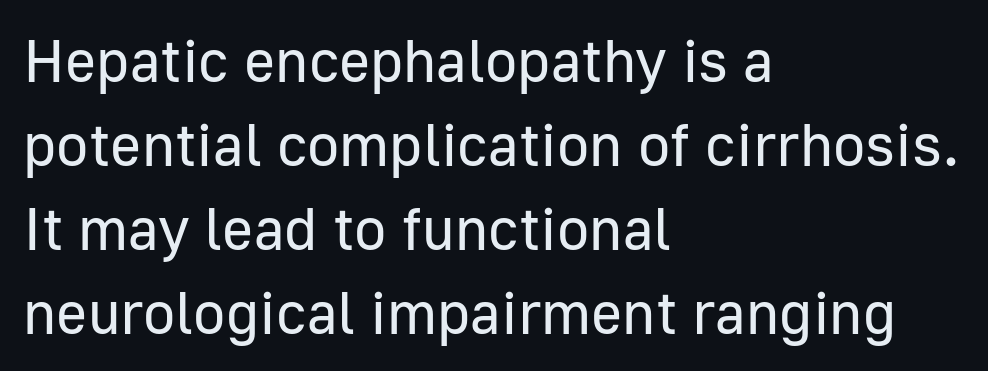
{"serif": "no", "italic": "no", "bold": "no", "weight": "regular", "width": "normal", "stroke_contrast": "low", "x_height": "medium", "monospaced": "no", "underline": "no", "align": "left", "line_spacing": "normal", "line_spacing_ratio": 1.4, "letter_spacing": "normal", "letter_spacing_em": 0.0, "glyph_px": 60}
